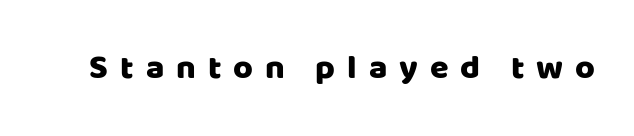
{"serif": "no", "italic": "no", "width": "normal", "stroke_contrast": "low", "x_height": "large", "monospaced": "no", "underline": "no", "letter_spacing": "wide", "letter_spacing_em": 0.35, "glyph_px": 34}
